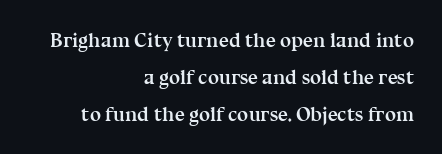
{"italic": "no", "bold": "yes", "underline": "no", "align": "right", "line_spacing_ratio": 1.85, "letter_spacing": "normal", "letter_spacing_em": 0.0, "glyph_px": 20}
